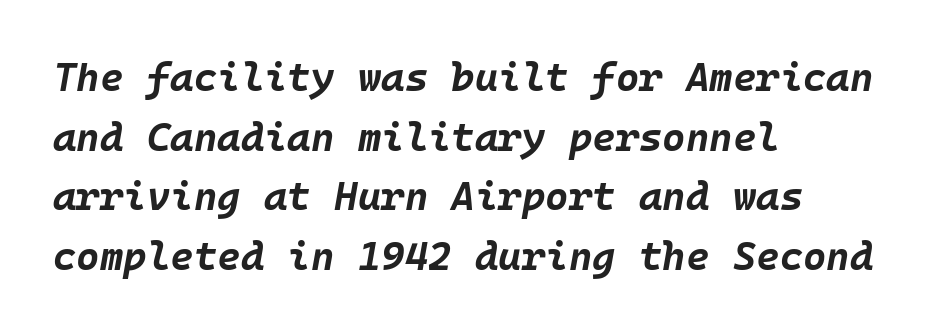
The sample has been set heavy, in full bold. Horizontally, the lines are justified to the leading edge only. Slanted lettering throughout. Vertically, the passage feels balanced, rows spaced as you'd expect. Here the glyphs are tracked normally, forming tight word shapes. Lines of text with bare space underneath.
